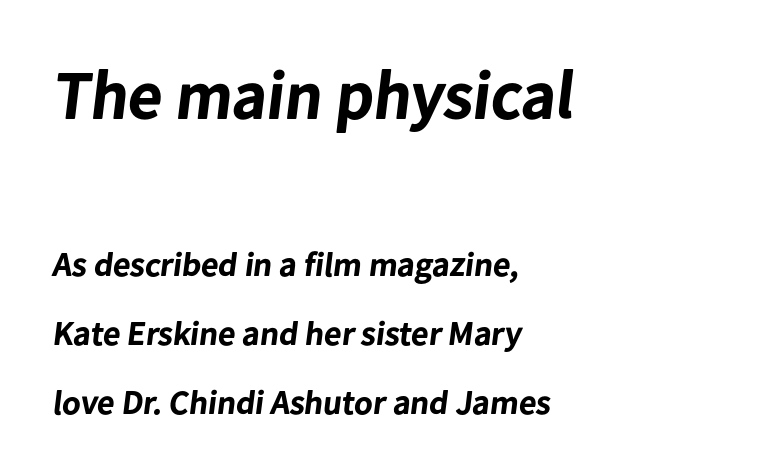
{"serif": "no", "bold": "yes", "weight": "bold", "width": "normal", "stroke_contrast": "low", "x_height": "medium", "monospaced": "no", "underline": "no", "align": "left", "line_spacing": "loose", "line_spacing_ratio": 2.03, "letter_spacing": "normal", "letter_spacing_em": 0.0, "larger_block": "first", "size_ratio": 1.97, "glyph_px": 67}
